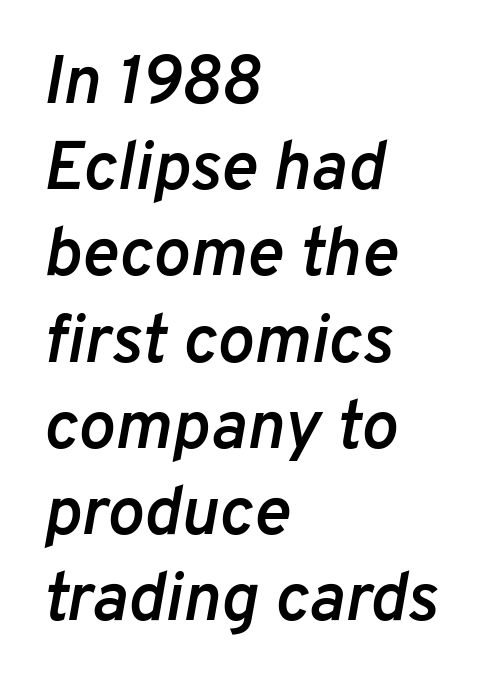
The image shows 69 px semibold type, italic (leaning right); set left-aligned, normal line spacing (1.25x), normal letter spacing, not underlined; low stroke contrast and a medium x-height.
